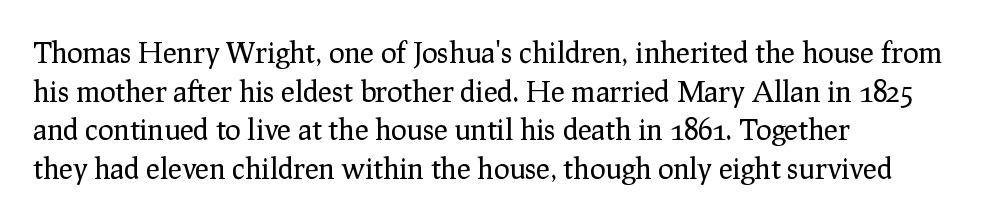
{"serif": "yes", "italic": "no", "bold": "no", "weight": "regular", "width": "normal", "stroke_contrast": "low", "x_height": "medium", "monospaced": "no", "underline": "no", "align": "left", "line_spacing": "normal", "line_spacing_ratio": 1.33, "letter_spacing": "normal", "letter_spacing_em": 0.0, "glyph_px": 29}
